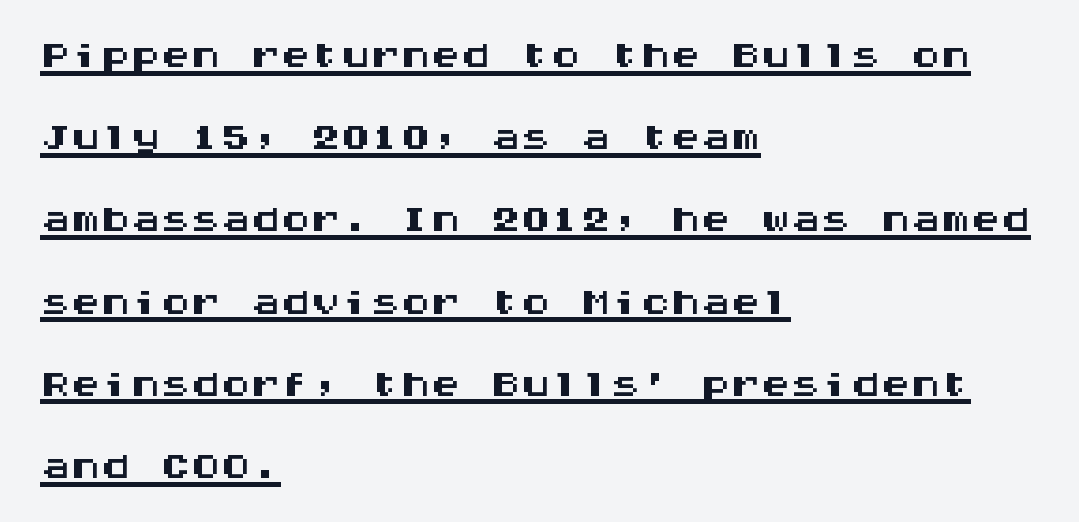
{"serif": "no", "italic": "no", "width": "wide", "stroke_contrast": "medium", "x_height": "large", "monospaced": "yes", "underline": "yes", "align": "left", "line_spacing": "normal", "line_spacing_ratio": 1.37, "letter_spacing": "normal", "letter_spacing_em": 0.0, "glyph_px": 60}
